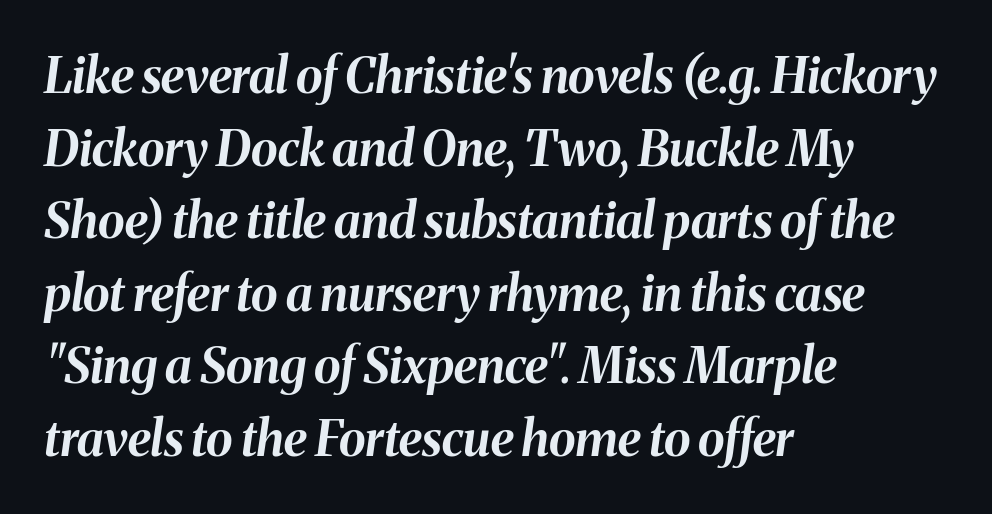
The image shows 49 px bold type, italic (leaning right); set left-aligned, normal line spacing (1.48x), normal letter spacing, not underlined; medium stroke contrast and a medium x-height.
